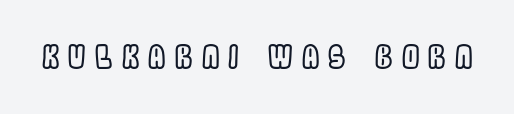
Anything drawn beneath the words? Only blank space. Loose tracking; the words dissolve into strings of separated letters. Notice how the stems are strictly vertical — no italics here. This sample has the flowing, uneven cadence of proportional lettering.
